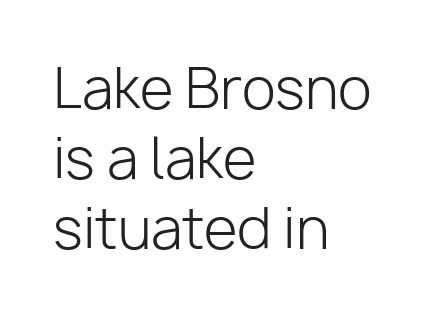
Q: Is the text bold? A: No.
Q: Is the text italic (slanted)? A: No, it is upright.
Q: Is the typeface a serif or a sans-serif typeface? A: Sans-serif.
Q: Is the text underlined? A: No.
Q: How is the paragraph aligned? A: Left-aligned.
Q: Is the spacing between letters normal or unusually wide? A: Normal.
Q: Is the spacing between lines tight, normal or loose? A: Normal.
Q: Width (condensed, normal, or wide)? A: Normal.
Q: Stroke contrast? A: Low.
Q: x-height? A: Medium.
Q: Monospaced? A: No.
